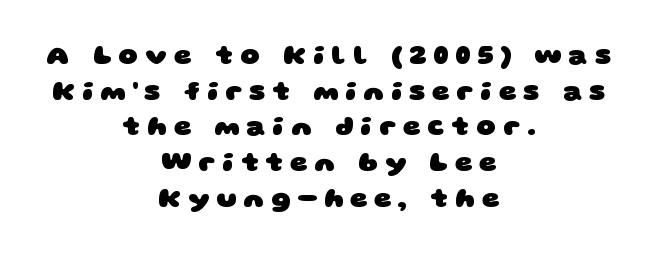
If you measured baseline to baseline, you'd find a middling distance. Letters rest on an invisible, unmarked baseline. The rendering uses a bold face; every stroke is thick and dark. Loose tracking; the words dissolve into strings of separated letters.
